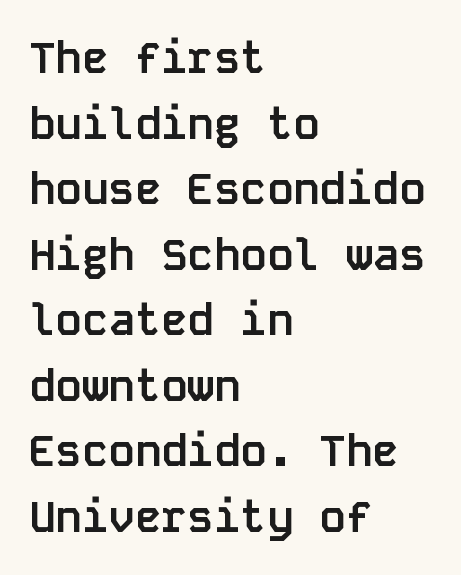
The image shows 44 px semibold sans-serif type, upright, monospaced; set left-aligned, normal line spacing (1.49x), normal letter spacing, not underlined; low stroke contrast and a large x-height.
